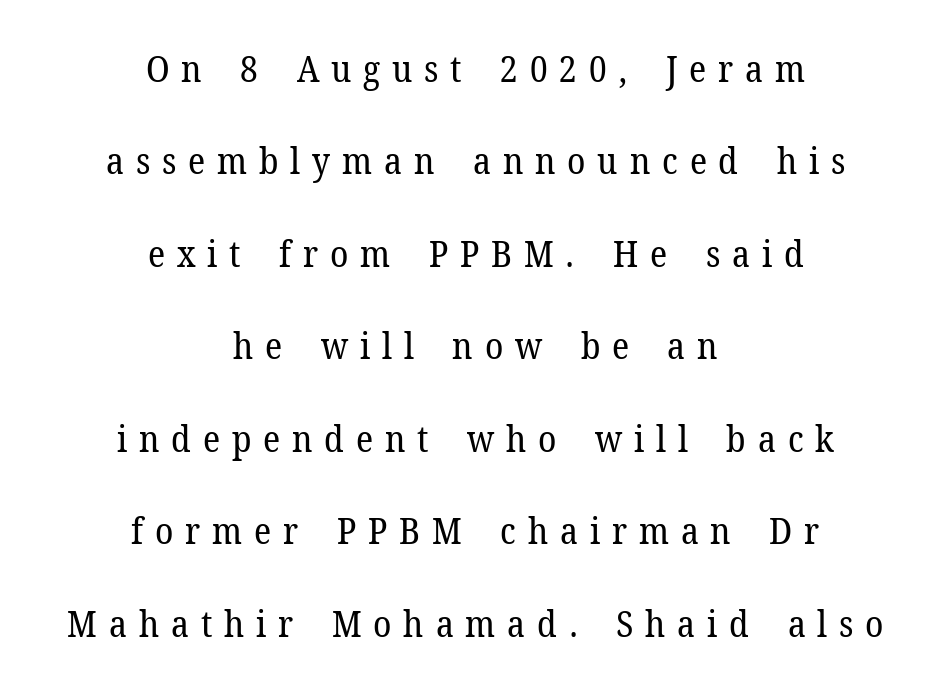
Looks like regular typesetting: each glyph gets only the width it needs. Each new line begins a long way beneath the previous one. The space directly below the letters is spotless. Unlike italic type, these characters show no tilt at all. Font category for this specimen: serif. How are the letters spaced? Widely, with obvious added tracking.
